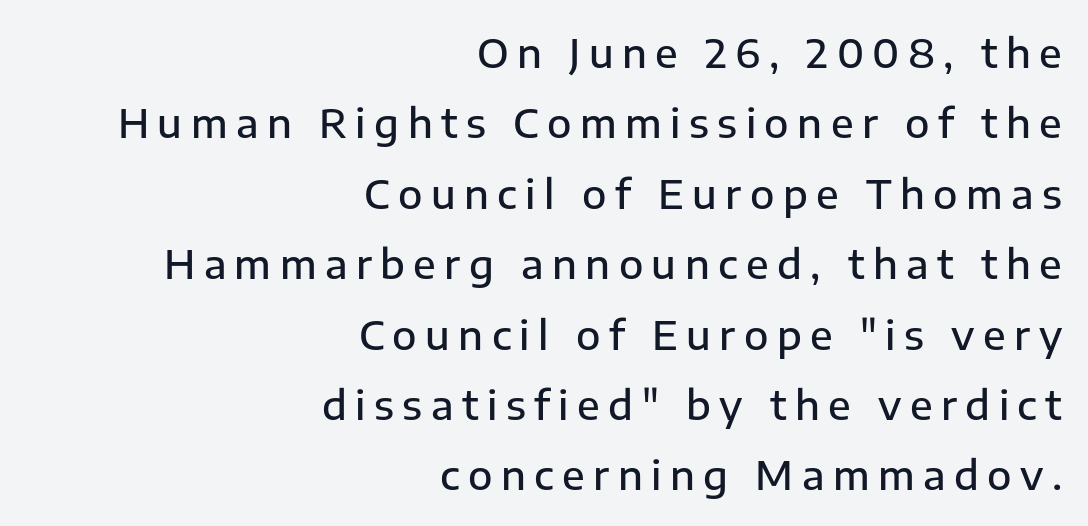
{"serif": "no", "italic": "no", "bold": "semi", "weight": "semibold", "width": "normal", "stroke_contrast": "low", "x_height": "medium", "monospaced": "no", "underline": "no", "align": "right", "line_spacing_ratio": 1.76, "letter_spacing": "wide", "letter_spacing_em": 0.21, "glyph_px": 40}
